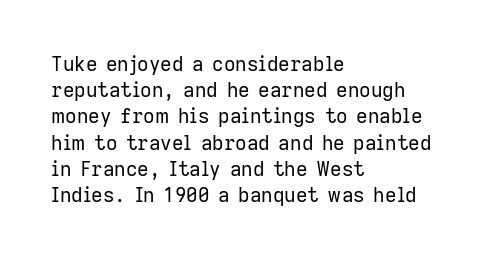
{"italic": "no", "bold": "no", "underline": "no", "align": "left", "line_spacing": "normal", "line_spacing_ratio": 1.31, "letter_spacing": "normal", "letter_spacing_em": 0.0, "glyph_px": 20}
